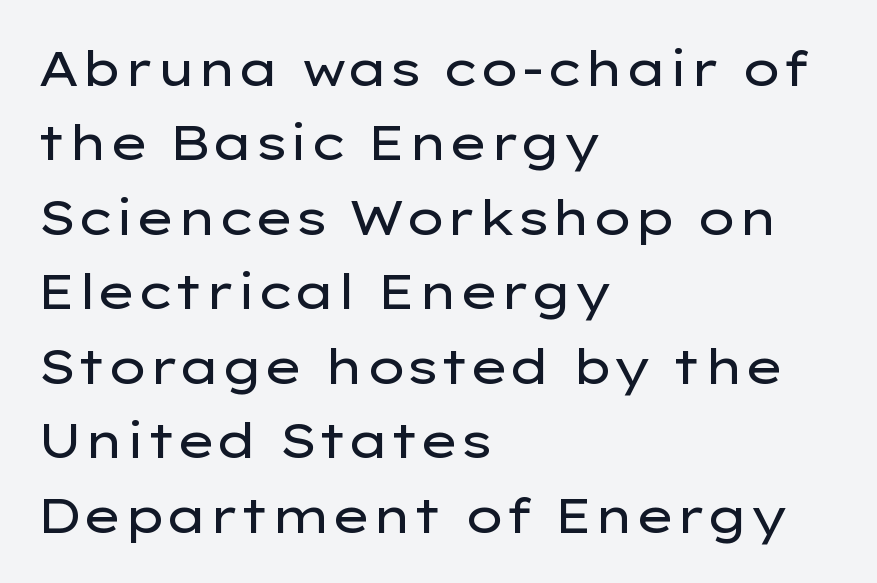
Q: Is the text bold? A: No.
Q: Is the text italic (slanted)? A: No, it is upright.
Q: Is the typeface a serif or a sans-serif typeface? A: Sans-serif.
Q: Is the text underlined? A: No.
Q: How is the paragraph aligned? A: Left-aligned.
Q: Is the spacing between letters normal or unusually wide? A: Normal.
Q: Is the spacing between lines tight, normal or loose? A: Normal.
Q: Width (condensed, normal, or wide)? A: Wide.
Q: Stroke contrast? A: Low.
Q: x-height? A: Medium.
Q: Monospaced? A: No.
